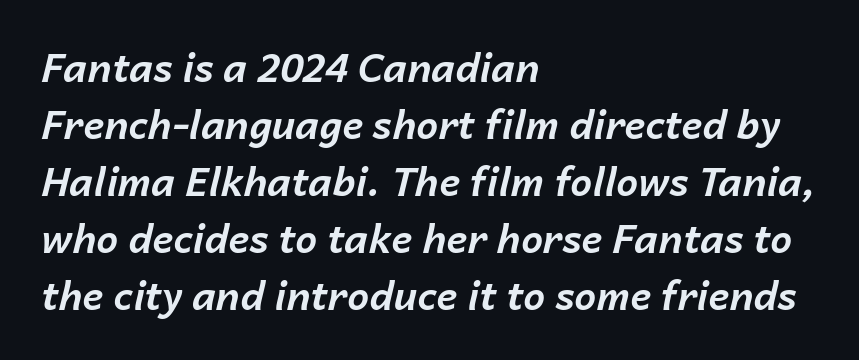
Short note: letters normally spaced. The characters look thick and weighty, a clear bold. Is the block centered? No — it sits flush against the left margin. Type without underlining. The letters advance in unequal steps, a hallmark of proportional type. The passage shown stacks its lines at a standard gap.
